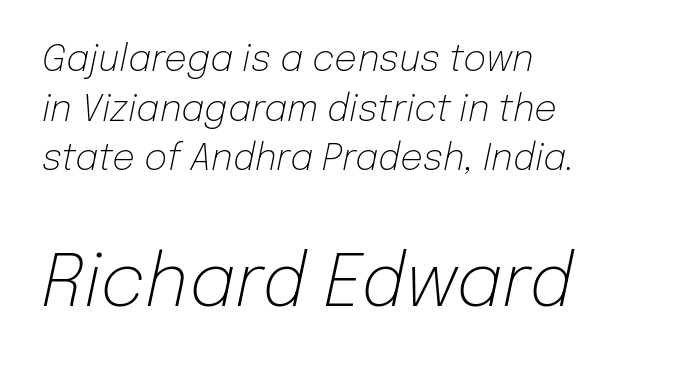
{"italic": "yes", "lean": "right", "slant_degrees": 12, "bold": "no", "weight": "light", "width": "normal", "stroke_contrast": "low", "x_height": "medium", "monospaced": "no", "underline": "no", "align": "left", "line_spacing": "normal", "line_spacing_ratio": 1.38, "letter_spacing": "normal", "letter_spacing_em": 0.0, "larger_block": "second", "size_ratio": 2.0, "glyph_px": 72}
